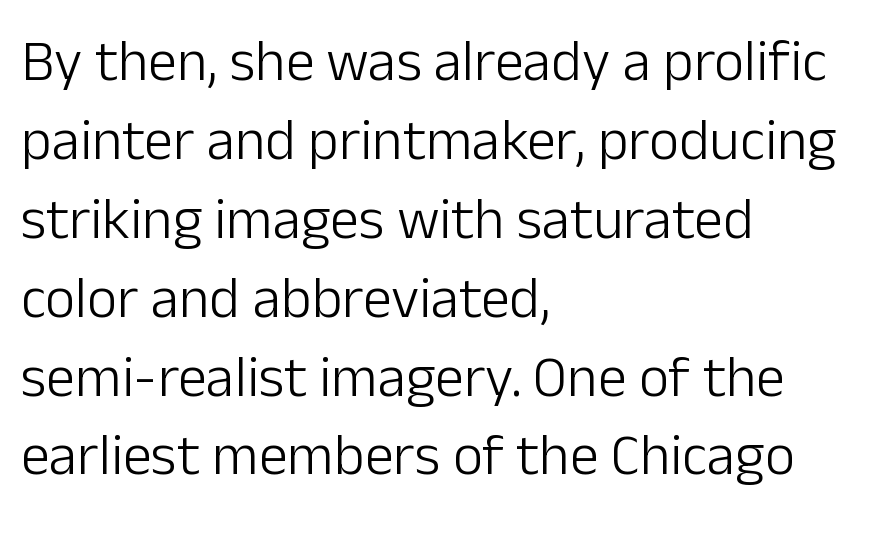
{"serif": "no", "italic": "no", "bold": "no", "weight": "light", "width": "normal", "stroke_contrast": "low", "x_height": "medium", "monospaced": "no", "underline": "no", "align": "left", "line_spacing": "normal", "line_spacing_ratio": 1.36, "letter_spacing": "normal", "letter_spacing_em": 0.0, "glyph_px": 58}
